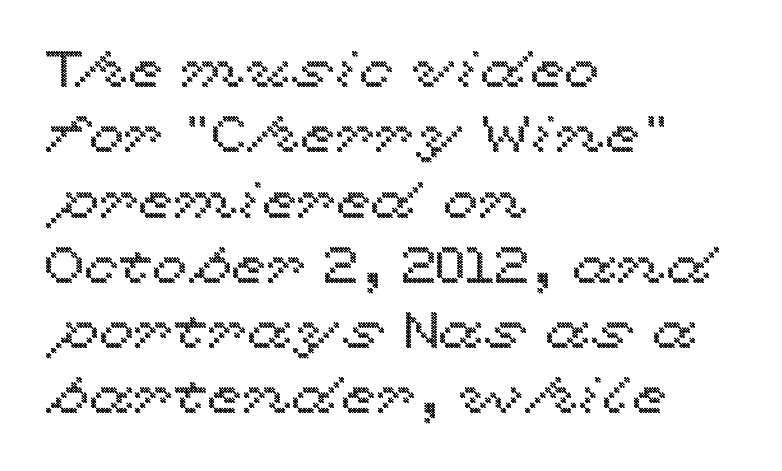
The leading is moderate, giving the passage an even texture. The rendering uses natural spacing where letterforms have individual widths. Horizontally, the lines are justified to the leading edge only. The zone under the glyphs is completely vacant. These lines keep a tight, regular rhythm from letter to letter.
